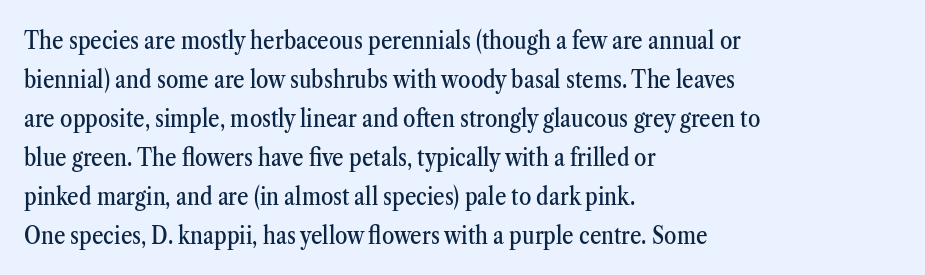
{"italic": "no", "underline": "no", "align": "left", "line_spacing": "normal", "line_spacing_ratio": 1.56, "letter_spacing": "normal", "letter_spacing_em": 0.0, "glyph_px": 25}
